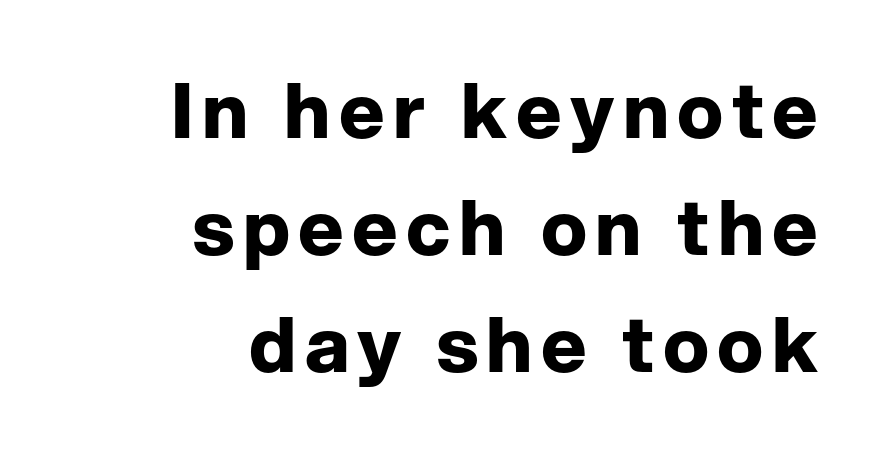
The image shows 77 px bold sans-serif type, upright; set right-aligned, normal line spacing (1.52x), not underlined; low stroke contrast and a medium x-height.
